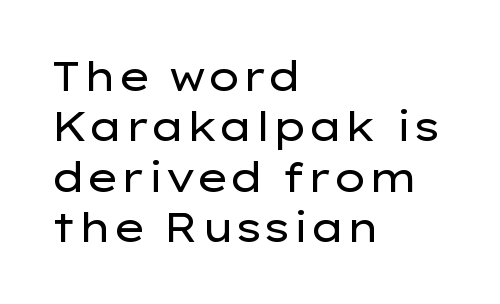
Q: Is the text bold? A: No.
Q: Is the text italic (slanted)? A: No, it is upright.
Q: Is the typeface a serif or a sans-serif typeface? A: Sans-serif.
Q: Is the text underlined? A: No.
Q: How is the paragraph aligned? A: Left-aligned.
Q: Is the spacing between letters normal or unusually wide? A: Normal.
Q: Is the spacing between lines tight, normal or loose? A: Normal.
Q: Width (condensed, normal, or wide)? A: Wide.
Q: Stroke contrast? A: Low.
Q: x-height? A: Medium.
Q: Monospaced? A: No.
